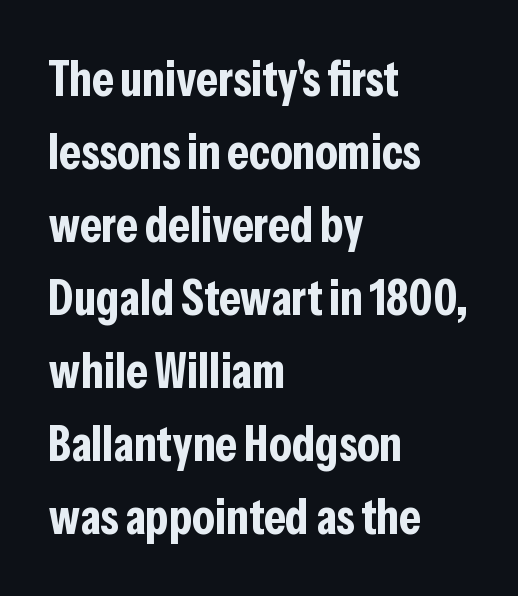
{"serif": "no", "italic": "no", "bold": "yes", "weight": "bold", "width": "condensed", "stroke_contrast": "low", "x_height": "medium", "monospaced": "no", "underline": "no", "align": "left", "line_spacing": "normal", "line_spacing_ratio": 1.49, "letter_spacing": "normal", "letter_spacing_em": 0.0, "glyph_px": 49}
